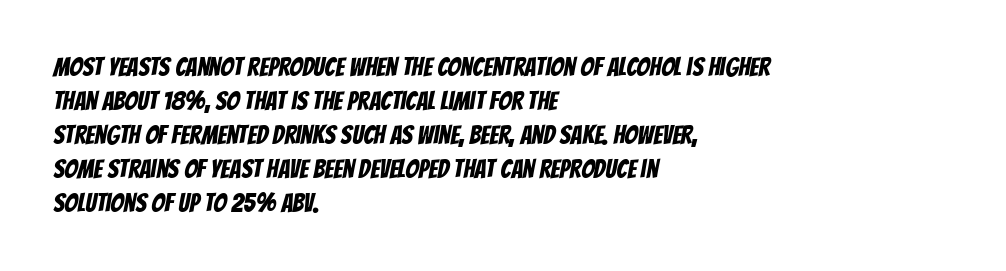
How would I describe the line gaps? Plain and ordinary. These lines are set flush left with a ragged right edge. The space beneath each line is pristine and unruled. Spacing between characters is what you'd get straight out of the box.
